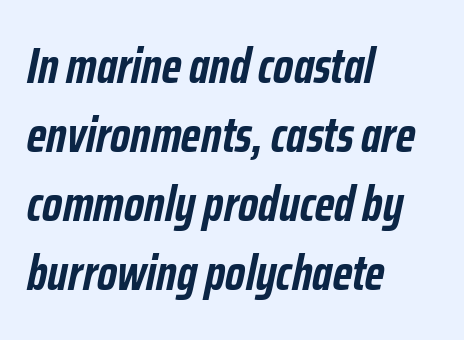
Each row of text sits above clean, open space. Typographic density is high because the face is bold. Is there much room between lines? A standard amount, neither cramped nor airy. Think of a printed novel: that variable character pitch is what you see here. Short and long lines alike share a common starting point at left. There's an unmistakable incline to the writing here.
